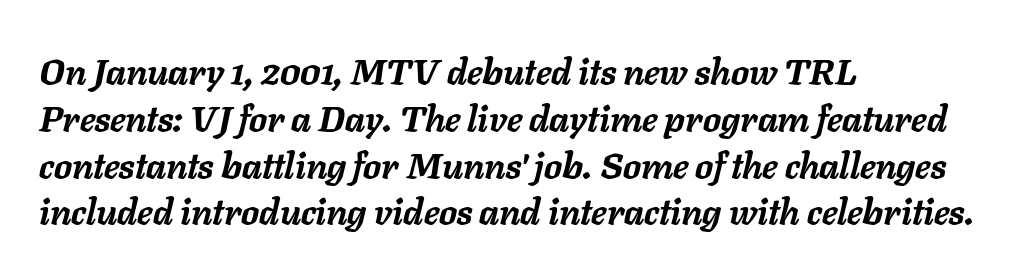
What stands out about the letter spacing? Nothing — it is the standard amount. One-word summary of the alignment: left. Its strokes are broad and dark, the hallmark of bold type. Would a proofreader flag this as italicized? Yes. Rule under the text: the space is simply empty. These lines are rendered in a variable-pitch font.
